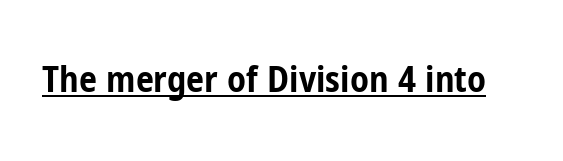
{"serif": "no", "italic": "no", "bold": "yes", "weight": "bold", "width": "condensed", "stroke_contrast": "low", "x_height": "medium", "monospaced": "no", "underline": "yes", "letter_spacing": "normal", "letter_spacing_em": 0.0, "glyph_px": 36}
